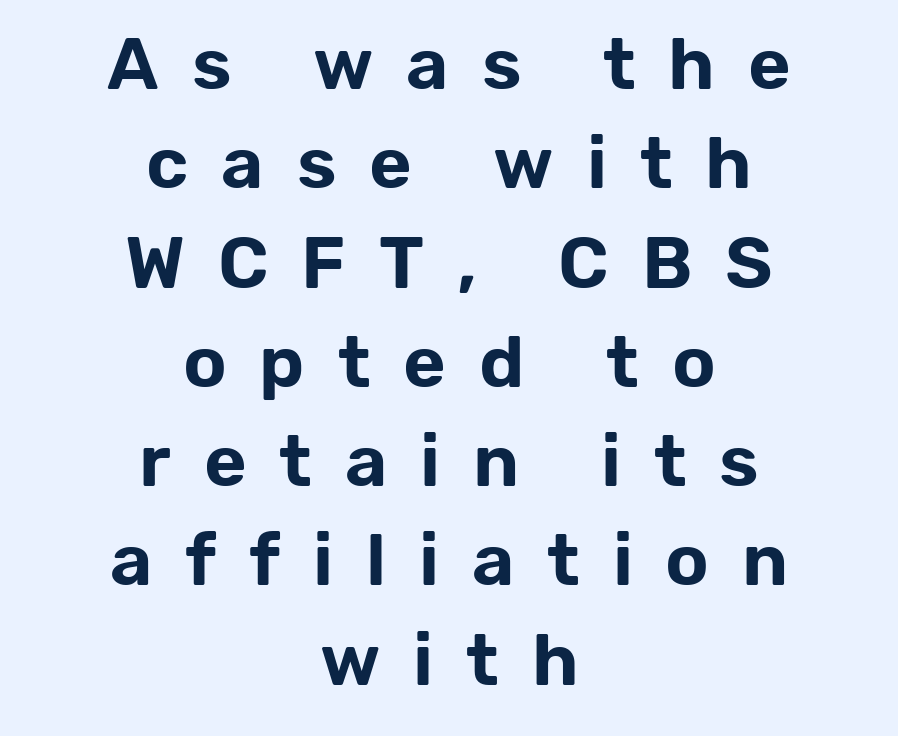
Q: Is the text italic (slanted)? A: No, it is upright.
Q: Is the typeface a serif or a sans-serif typeface? A: Sans-serif.
Q: Is the text underlined? A: No.
Q: How is the paragraph aligned? A: Centered.
Q: Is the spacing between letters normal or unusually wide? A: Unusually wide.
Q: Is the spacing between lines tight, normal or loose? A: Normal.
Q: Width (condensed, normal, or wide)? A: Normal.
Q: Stroke contrast? A: Low.
Q: x-height? A: Medium.
Q: Monospaced? A: No.
